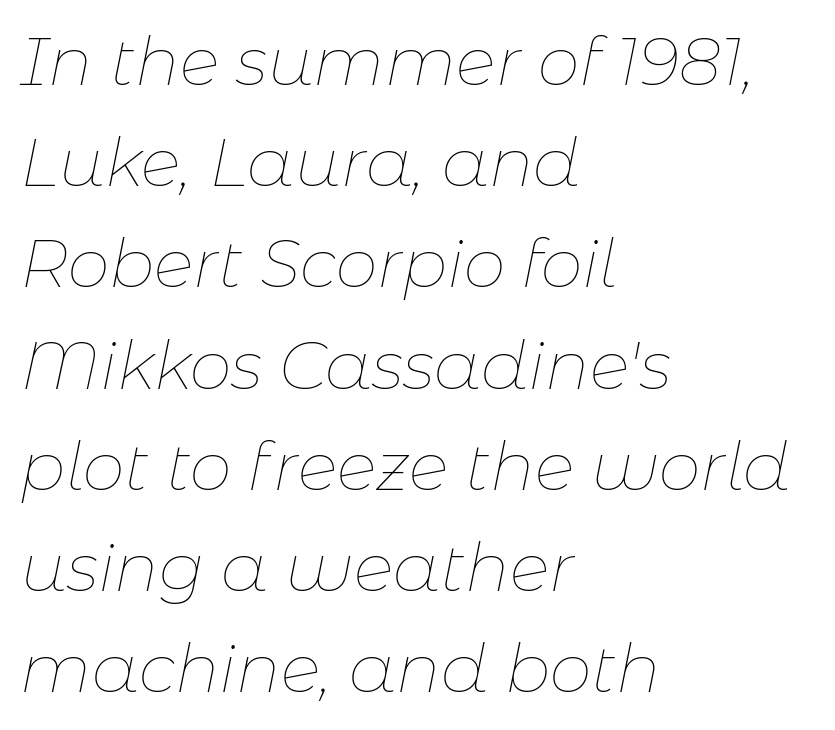
The image shows 67 px thin type, italic (leaning right); set left-aligned, normal line spacing (1.51x), normal letter spacing, not underlined; low stroke contrast and a medium x-height.
